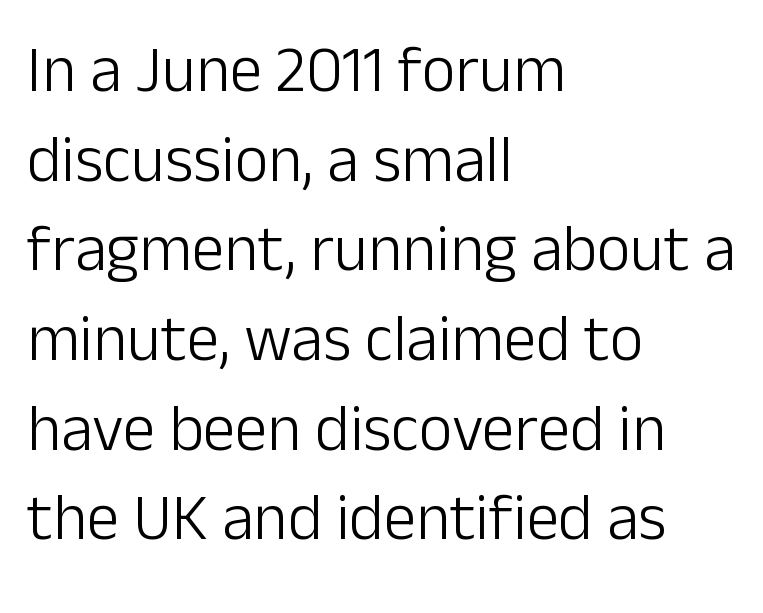
Q: Is the text bold? A: No.
Q: Is the text italic (slanted)? A: No, it is upright.
Q: Is the typeface a serif or a sans-serif typeface? A: Sans-serif.
Q: Is the text underlined? A: No.
Q: How is the paragraph aligned? A: Left-aligned.
Q: Is the spacing between letters normal or unusually wide? A: Normal.
Q: Is the spacing between lines tight, normal or loose? A: Normal.
Q: Width (condensed, normal, or wide)? A: Normal.
Q: Stroke contrast? A: Low.
Q: x-height? A: Medium.
Q: Monospaced? A: No.
